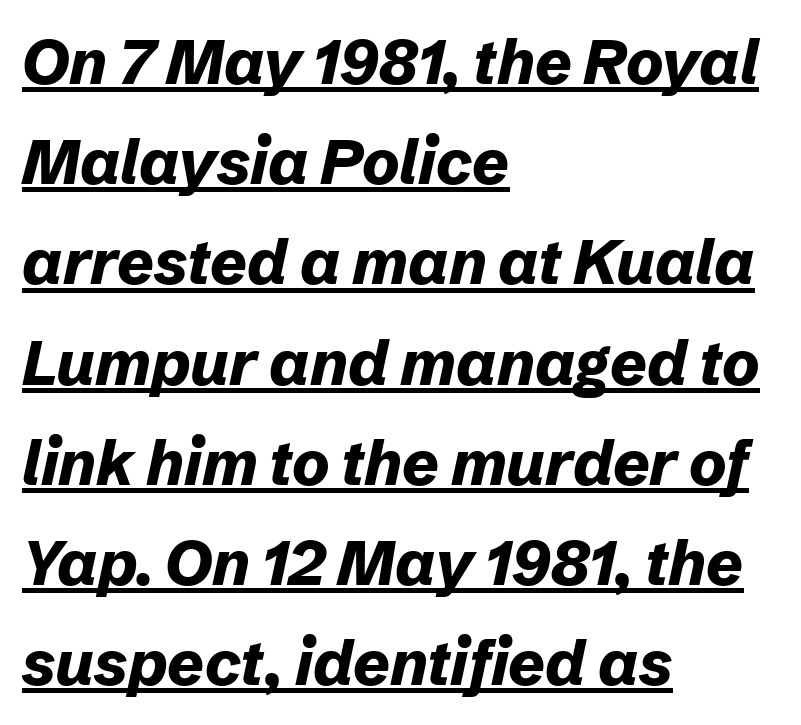
{"italic": "yes", "lean": "right", "slant_degrees": 12, "bold": "yes", "weight": "bold", "width": "normal", "stroke_contrast": "low", "x_height": "medium", "monospaced": "no", "underline": "yes", "align": "left", "line_spacing": "normal", "line_spacing_ratio": 1.59, "letter_spacing": "normal", "letter_spacing_em": 0.0, "glyph_px": 63}
